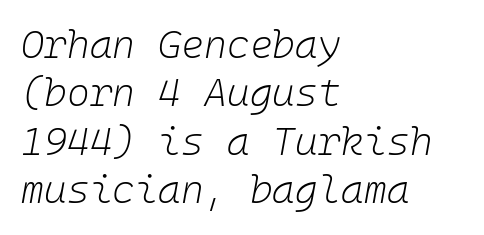
The image shows 39 px light type, italic (leaning right); set left-aligned, line spacing 1.24x, normal letter spacing, not underlined; low stroke contrast and a medium x-height.
